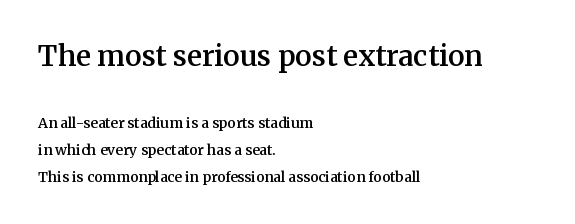
Q: Is the text bold? A: Semi-bold.
Q: Is the text italic (slanted)? A: No, it is upright.
Q: Is the typeface a serif or a sans-serif typeface? A: Serif.
Q: Is the text underlined? A: No.
Q: How is the paragraph aligned? A: Left-aligned.
Q: Is the spacing between letters normal or unusually wide? A: Normal.
Q: Is the spacing between lines tight, normal or loose? A: Loose.
Q: Which block of text is set in a larger size, the first (top) or the second (bottom)? A: The first (top) one.
Q: Width (condensed, normal, or wide)? A: Normal.
Q: Stroke contrast? A: Medium.
Q: x-height? A: Medium.
Q: Monospaced? A: No.
